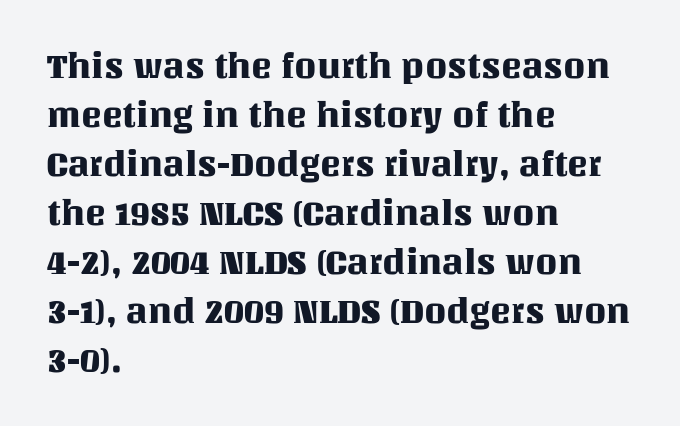
The image shows 35 px text type, upright; set left-aligned, normal line spacing (1.4x), normal letter spacing, not underlined; medium stroke contrast and a large x-height.
